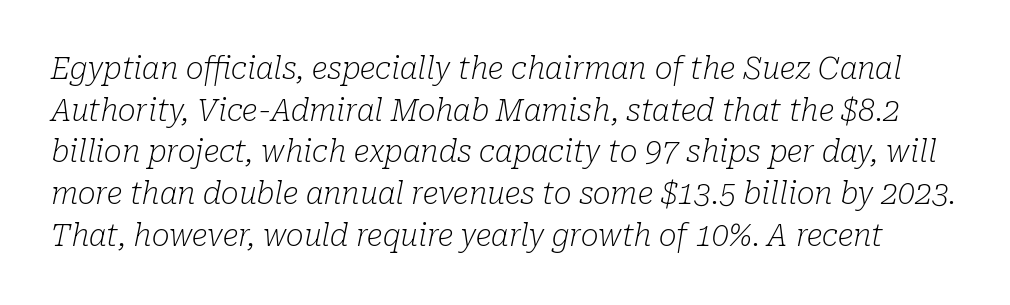
{"serif": "yes", "italic": "yes", "lean": "right", "slant_degrees": 10, "bold": "no", "weight": "light", "width": "normal", "stroke_contrast": "low", "x_height": "medium", "monospaced": "no", "underline": "no", "line_spacing": "normal", "line_spacing_ratio": 1.39, "letter_spacing": "normal", "letter_spacing_em": 0.0, "glyph_px": 30}
